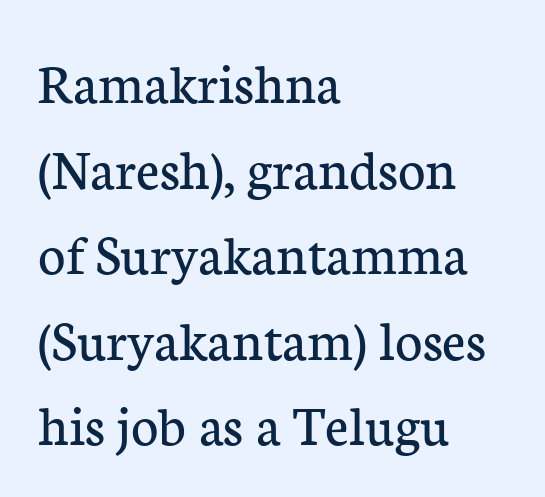
Layout note: lines flush left. The font family rendered here belongs to the serif group. Spacing verdict: proportional, widths tailored to each character. The letterforms sit shoulder to shoulder at normal distance. Posture: upright roman. The characters are drawn with everyday or finer stroke widths.
